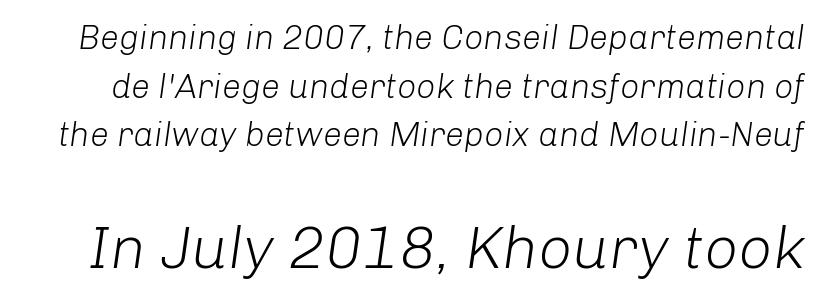
{"italic": "yes", "lean": "right", "slant_degrees": 8, "bold": "no", "weight": "light", "width": "normal", "stroke_contrast": "low", "x_height": "medium", "monospaced": "no", "underline": "no", "line_spacing": "normal", "line_spacing_ratio": 1.43, "letter_spacing": "normal", "letter_spacing_em": 0.0, "larger_block": "second", "size_ratio": 1.76, "glyph_px": 60}
